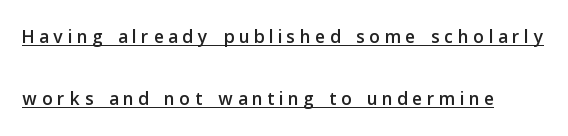
Q: Is the text italic (slanted)? A: No, it is upright.
Q: Is the text underlined? A: Yes.
Q: How is the paragraph aligned? A: Left-aligned.
Q: Is the spacing between letters normal or unusually wide? A: Unusually wide.
Q: Is the spacing between lines tight, normal or loose? A: Loose.
